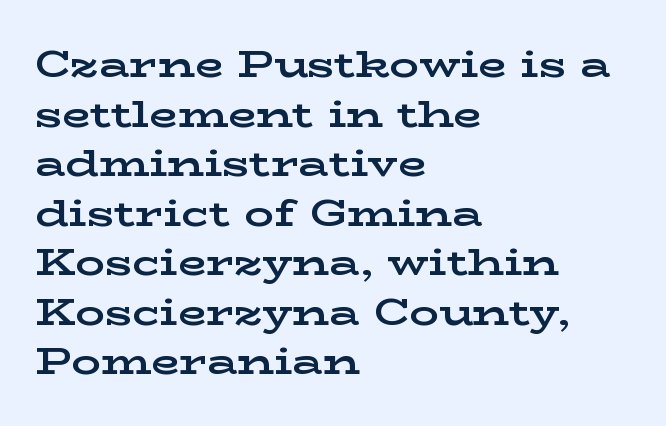
The image shows 37 px bold, wide serif type, upright; set left-aligned, normal line spacing (1.34x), normal letter spacing, not underlined; low stroke contrast and a medium x-height.
